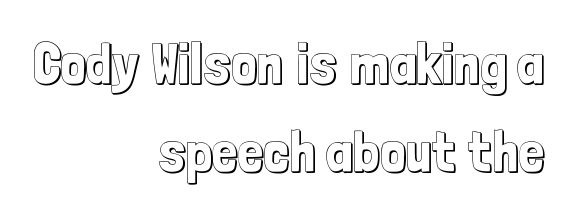
{"italic": "no", "width": "condensed", "x_height": "medium", "monospaced": "no", "underline": "no", "align": "right", "line_spacing": "normal", "line_spacing_ratio": 1.54, "letter_spacing": "normal", "letter_spacing_em": 0.0, "glyph_px": 57}
